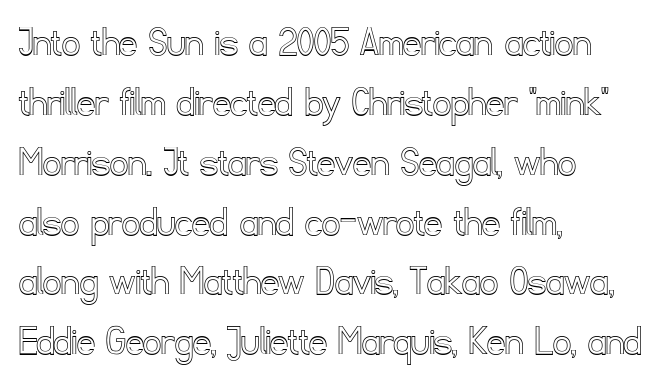
{"italic": "no", "width": "normal", "x_height": "small", "monospaced": "no", "underline": "no", "align": "left", "line_spacing": "normal", "line_spacing_ratio": 1.36, "letter_spacing": "normal", "letter_spacing_em": 0.0, "glyph_px": 44}
